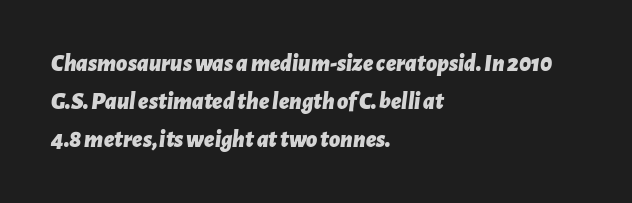
The image shows 24 px bold type, italic (leaning right); set left-aligned, normal line spacing (1.58x), normal letter spacing, not underlined.
